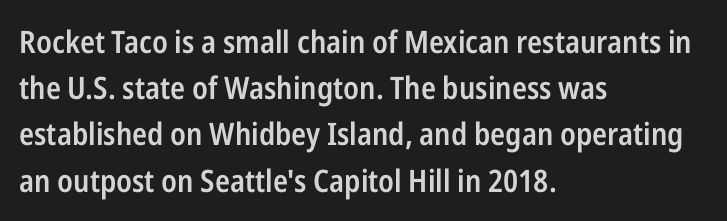
{"serif": "no", "italic": "no", "bold": "semi", "weight": "semibold", "width": "condensed", "stroke_contrast": "low", "x_height": "medium", "monospaced": "no", "underline": "no", "align": "left", "line_spacing": "normal", "line_spacing_ratio": 1.49, "letter_spacing": "normal", "letter_spacing_em": 0.0, "glyph_px": 31}
